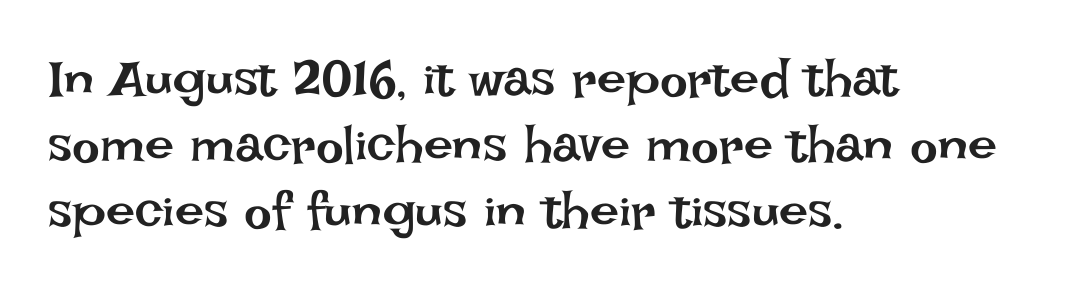
Q: Is the text bold? A: No.
Q: Is the text italic (slanted)? A: No, it is upright.
Q: Is the text underlined? A: No.
Q: How is the paragraph aligned? A: Left-aligned.
Q: Is the spacing between letters normal or unusually wide? A: Normal.
Q: Is the spacing between lines tight, normal or loose? A: Normal.
Q: Width (condensed, normal, or wide)? A: Normal.
Q: Stroke contrast? A: Low.
Q: x-height? A: Large.
Q: Monospaced? A: No.
